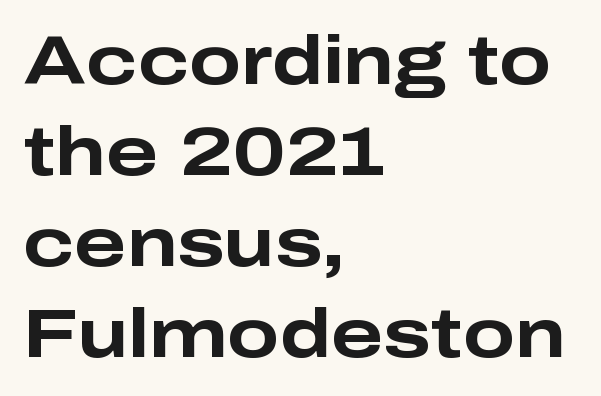
The image shows 69 px bold, wide sans-serif type, upright; set left-aligned, normal line spacing (1.32x), normal letter spacing, not underlined; low stroke contrast and a medium x-height.
